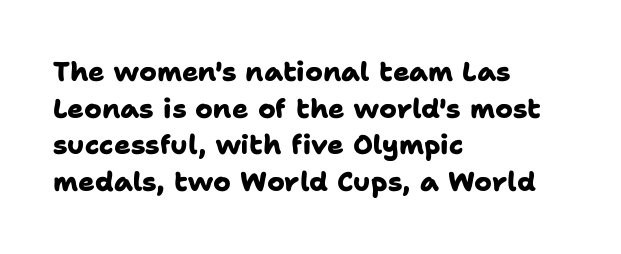
{"bold": "yes", "underline": "no", "align": "left", "line_spacing": "normal", "line_spacing_ratio": 1.36, "letter_spacing": "normal", "letter_spacing_em": 0.0, "glyph_px": 27}
